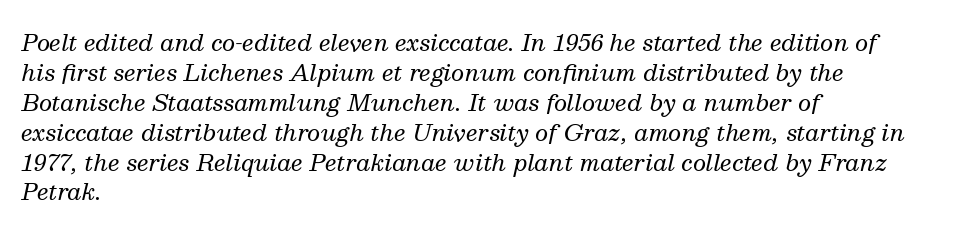
Q: Is the text bold? A: No.
Q: Is the text italic (slanted)? A: Yes, it leans right by about 13 degrees.
Q: Is the text underlined? A: No.
Q: How is the paragraph aligned? A: Left-aligned.
Q: Is the spacing between letters normal or unusually wide? A: Normal.
Q: Is the spacing between lines tight, normal or loose? A: Normal.
